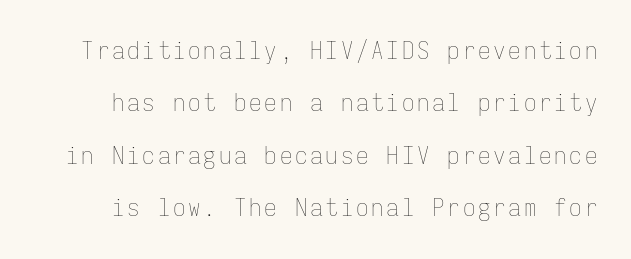
{"italic": "no", "bold": "no", "underline": "no", "line_spacing": "loose", "line_spacing_ratio": 2.1, "glyph_px": 25}
